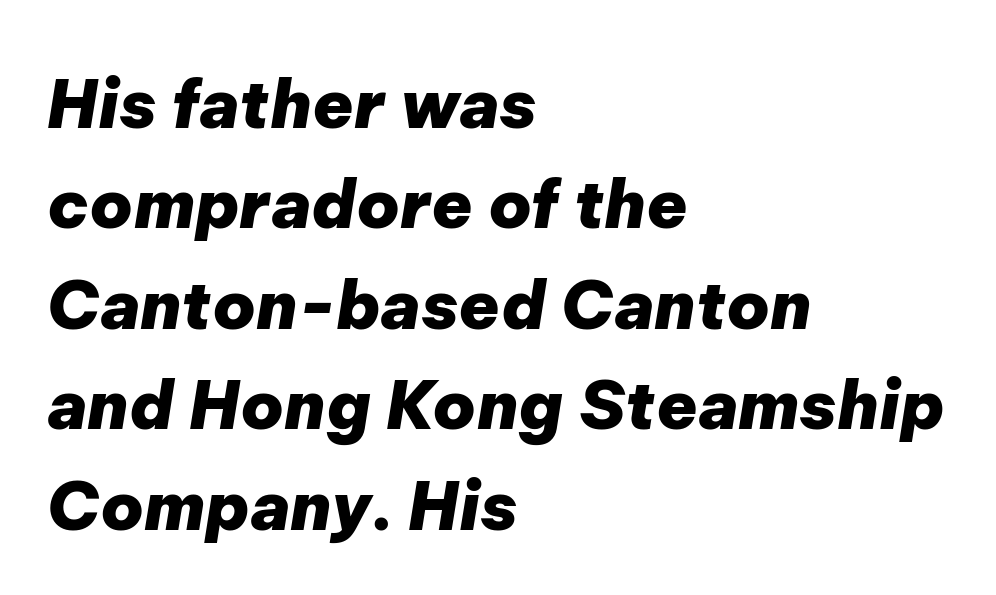
{"italic": "yes", "lean": "right", "slant_degrees": 9, "bold": "yes", "weight": "heavy", "width": "normal", "stroke_contrast": "low", "x_height": "medium", "monospaced": "no", "underline": "no", "align": "left", "line_spacing": "normal", "line_spacing_ratio": 1.5, "letter_spacing": "normal", "letter_spacing_em": 0.0, "glyph_px": 67}
